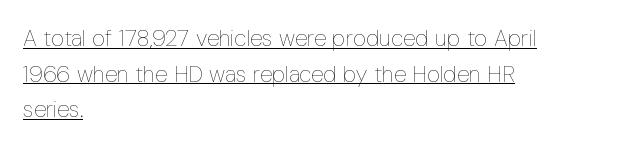
Q: Is the text bold? A: No.
Q: Is the text italic (slanted)? A: No, it is upright.
Q: Is the text underlined? A: Yes.
Q: How is the paragraph aligned? A: Left-aligned.
Q: Is the spacing between letters normal or unusually wide? A: Normal.
Q: Is the spacing between lines tight, normal or loose? A: Normal.
